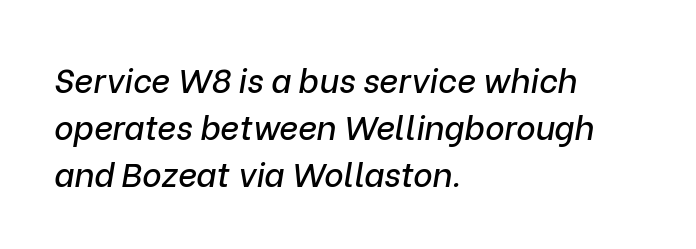
Q: Is the text italic (slanted)? A: Yes, it leans right by about 9 degrees.
Q: Is the text underlined? A: No.
Q: How is the paragraph aligned? A: Left-aligned.
Q: Is the spacing between letters normal or unusually wide? A: Normal.
Q: Is the spacing between lines tight, normal or loose? A: Normal.
Q: Width (condensed, normal, or wide)? A: Normal.
Q: Stroke contrast? A: Low.
Q: x-height? A: Medium.
Q: Monospaced? A: No.
